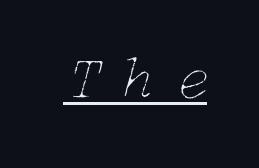
This sample uses an oblique cut, with every glyph tilted off the vertical. This reads as an unemphasized weight, regular at the heaviest. Beneath each row of characters lies a ruled line. The tracking jumps out immediately: characters are airy and widely separated.
